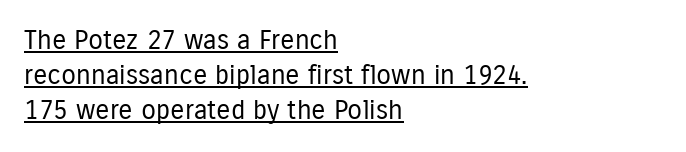
The image shows 27 px text type, upright; set left-aligned, normal line spacing (1.3x), normal letter spacing, underlined.
